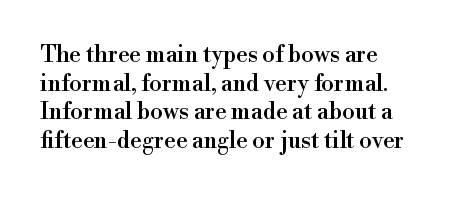
Q: Is the text italic (slanted)? A: No, it is upright.
Q: Is the text underlined? A: No.
Q: How is the paragraph aligned? A: Left-aligned.
Q: Is the spacing between letters normal or unusually wide? A: Normal.
Q: Is the spacing between lines tight, normal or loose? A: Normal.
